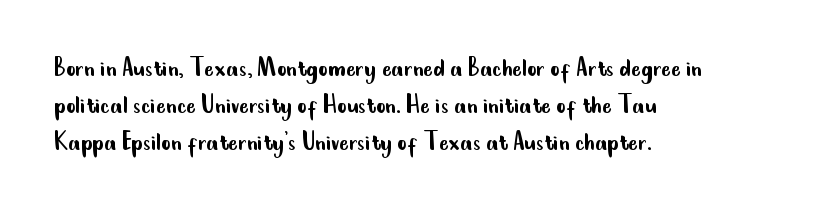
Does the lettering tilt? It doesn't — this is upright. Clear beneath every line of the passage. The paragraph has a hard left edge and a soft right edge. The weight would be labelled regular, book, light, or lighter still. These lines sit exactly where default settings would place them.
